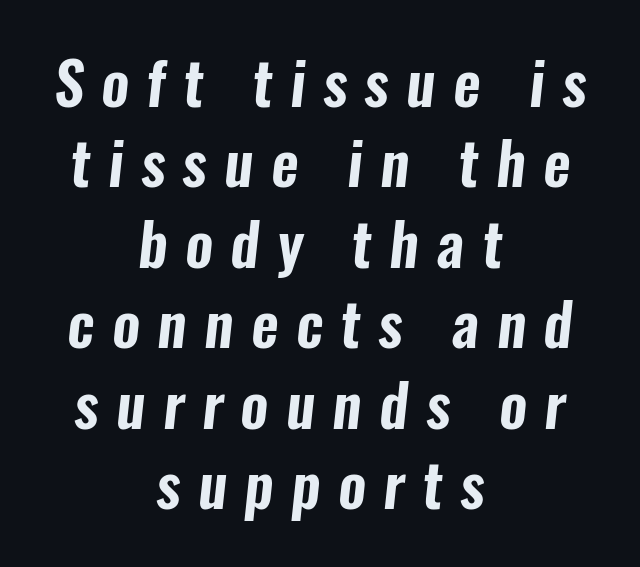
{"serif": "no", "width": "condensed", "stroke_contrast": "low", "x_height": "medium", "monospaced": "no", "underline": "no", "align": "center", "line_spacing": "normal", "line_spacing_ratio": 1.34, "letter_spacing": "wide", "letter_spacing_em": 0.29, "glyph_px": 60}
